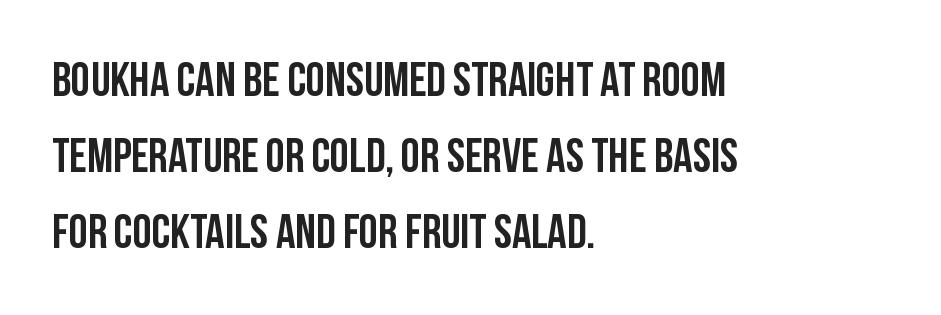
The image shows 48 px condensed sans-serif type, upright; set left-aligned, normal line spacing (1.58x), normal letter spacing, not underlined; low stroke contrast and a large x-height.
